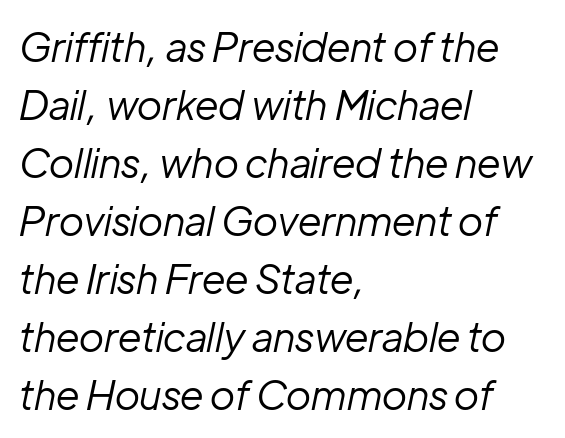
These lines were composed using italics. What's the leading like? Ordinary, nothing unusual. Is the type heavy? It reads as light-to-regular instead. The specimen omits any rule beneath the text block's lines.
